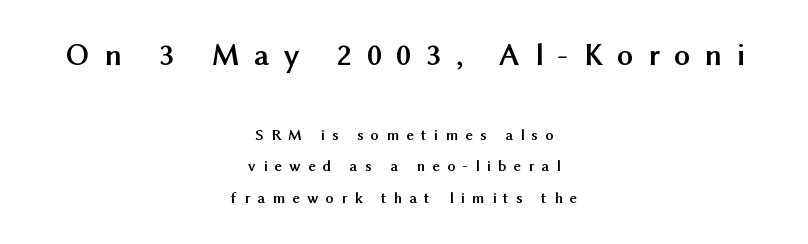
Q: Is the text bold? A: Yes.
Q: Is the text italic (slanted)? A: No, it is upright.
Q: Is the typeface a serif or a sans-serif typeface? A: Sans-serif.
Q: Is the text underlined? A: No.
Q: How is the paragraph aligned? A: Centered.
Q: Is the spacing between letters normal or unusually wide? A: Unusually wide.
Q: Is the spacing between lines tight, normal or loose? A: Loose.
Q: Which block of text is set in a larger size, the first (top) or the second (bottom)? A: The first (top) one.
Q: Width (condensed, normal, or wide)? A: Normal.
Q: Stroke contrast? A: Medium.
Q: x-height? A: Medium.
Q: Monospaced? A: No.
